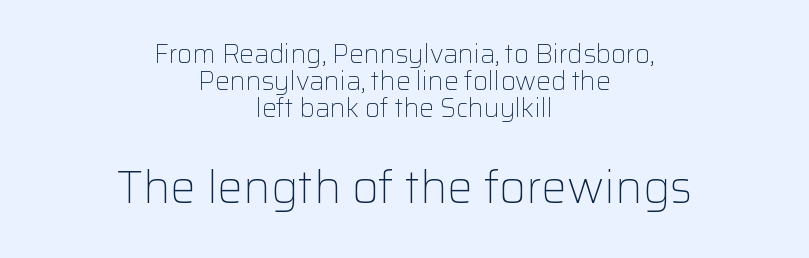
Q: Is the text bold? A: No.
Q: Is the text italic (slanted)? A: No, it is upright.
Q: Is the typeface a serif or a sans-serif typeface? A: Sans-serif.
Q: Is the text underlined? A: No.
Q: How is the paragraph aligned? A: Centered.
Q: Is the spacing between letters normal or unusually wide? A: Normal.
Q: Is the spacing between lines tight, normal or loose? A: Tight.
Q: Which block of text is set in a larger size, the first (top) or the second (bottom)? A: The second (bottom) one.
Q: Width (condensed, normal, or wide)? A: Normal.
Q: Stroke contrast? A: Low.
Q: x-height? A: Medium.
Q: Monospaced? A: No.
